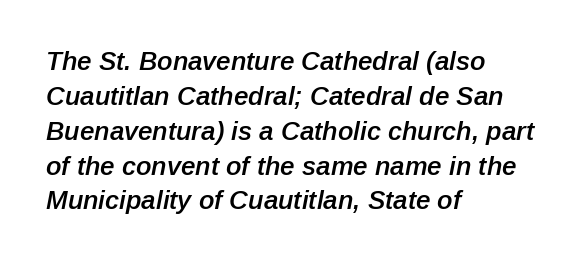
The image shows 26 px text type, italic (leaning right); set left-aligned, normal line spacing (1.34x), normal letter spacing, not underlined.
